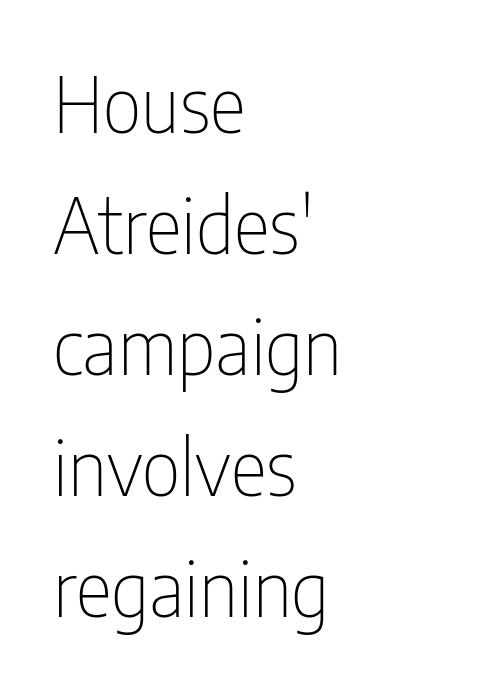
{"serif": "no", "italic": "no", "bold": "no", "weight": "thin", "width": "condensed", "stroke_contrast": "low", "x_height": "medium", "monospaced": "no", "underline": "no", "align": "left", "line_spacing": "normal", "line_spacing_ratio": 1.57, "letter_spacing": "normal", "letter_spacing_em": 0.0, "glyph_px": 77}
